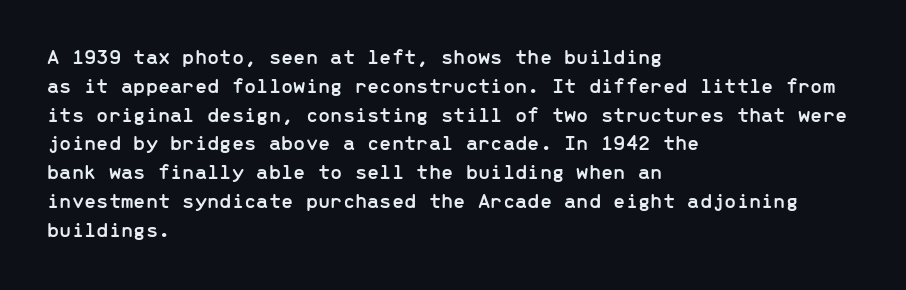
{"italic": "no", "underline": "no", "align": "left", "line_spacing": "normal", "line_spacing_ratio": 1.31, "letter_spacing": "normal", "letter_spacing_em": 0.0, "glyph_px": 22}
